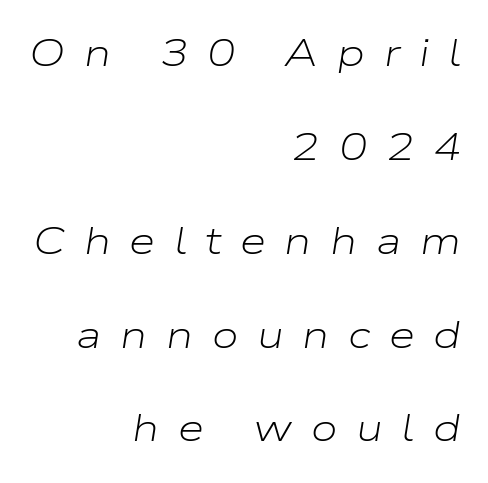
The string is rendered with underlining switched off. The characters are drawn with everyday or finer stroke widths. Here the designer chose a conventional face with non-uniform glyph widths. Layout note: lines flush right. Airy leading.
